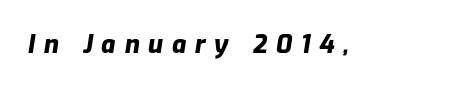
The image shows 25 px bold type, italic (leaning right); set unusually wide letter spacing (+0.35 em), not underlined.
